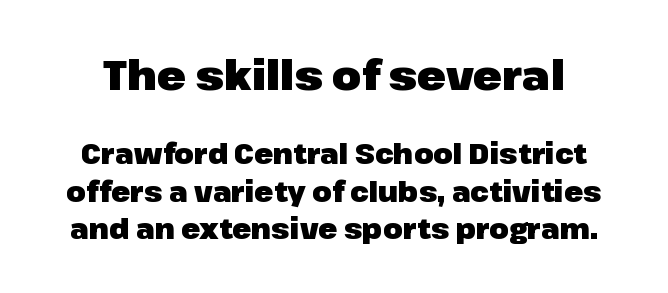
Serifs: no, the terminals of the letterforms are clean. If you squint, the top block still reads clearly — it's the larger of the two. This sample uses plain, unmodified letter spacing. Anything drawn beneath the words? Only blank space. Vertical strokes here are truly vertical.
